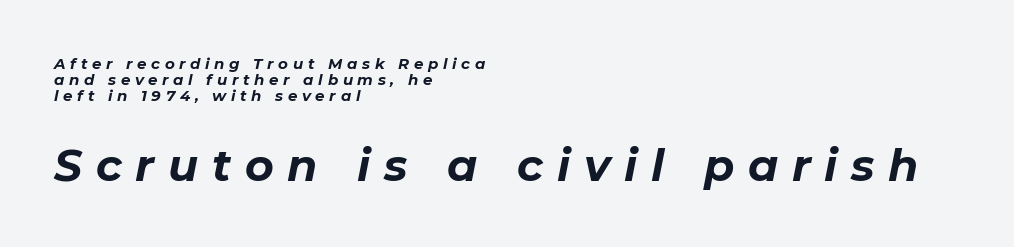
Q: Is the text bold? A: Yes.
Q: Is the text italic (slanted)? A: Yes, it leans right by about 11 degrees.
Q: Is the text underlined? A: No.
Q: How is the paragraph aligned? A: Left-aligned.
Q: Is the spacing between letters normal or unusually wide? A: Unusually wide.
Q: Is the spacing between lines tight, normal or loose? A: Tight.
Q: Which block of text is set in a larger size, the first (top) or the second (bottom)? A: The second (bottom) one.
Q: Width (condensed, normal, or wide)? A: Normal.
Q: Stroke contrast? A: Low.
Q: x-height? A: Medium.
Q: Monospaced? A: No.
